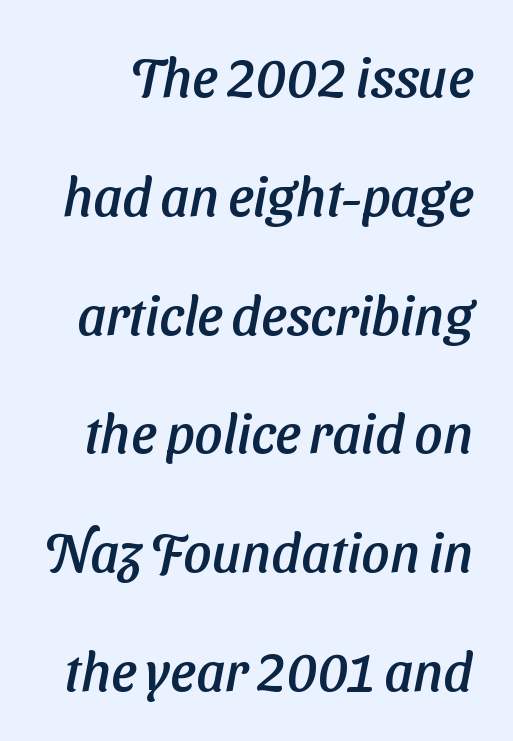
Check under the words: just untouched page. Think of a printed novel: that variable character pitch is what you see here. Stroke terminals: plain, sans-serif. What stands out about the letter spacing? Nothing — it is the standard amount. Quick note: interline space is abundant.
